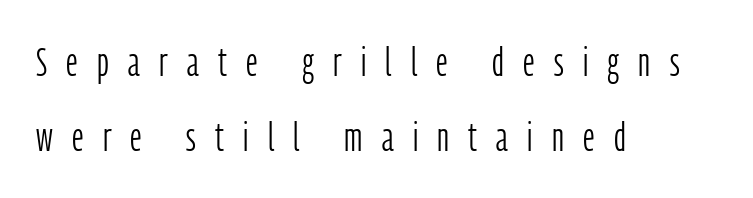
{"serif": "no", "italic": "no", "bold": "no", "weight": "light", "width": "condensed", "stroke_contrast": "low", "x_height": "medium", "monospaced": "no", "underline": "no", "align": "left", "line_spacing_ratio": 1.83, "letter_spacing": "wide", "letter_spacing_em": 0.47, "glyph_px": 41}
